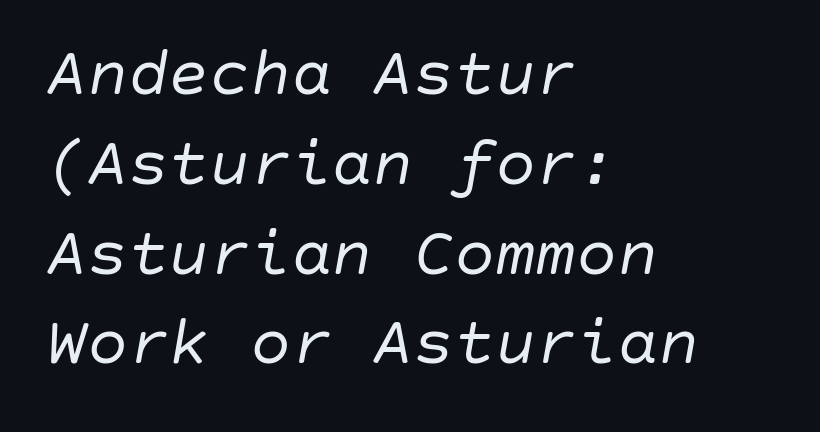
The image shows 68 px regular-weight type, italic (leaning right); set left-aligned, normal line spacing (1.32x), normal letter spacing, not underlined; low stroke contrast and a large x-height.
